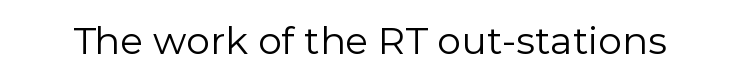
{"serif": "no", "italic": "no", "bold": "no", "weight": "regular", "width": "normal", "x_height": "medium", "monospaced": "no", "underline": "no", "letter_spacing": "normal", "letter_spacing_em": 0.0, "glyph_px": 38}
